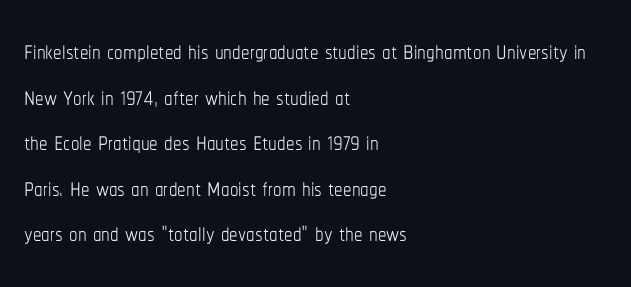
The horizontal fit of the characters is conventional and even. The lettering stays uniformly vertical, giving the passage a roman look. You could not count columns in this text — the font is proportionally spaced. The paragraph shown leans on its left margin. Check under the words: just untouched page.
